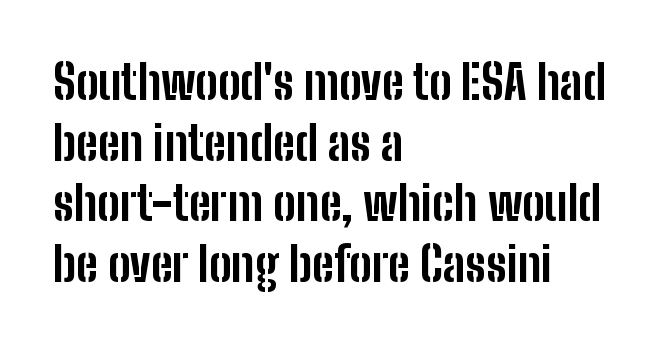
The image shows 47 px bold, condensed sans-serif type, upright; set left-aligned, normal line spacing (1.29x), normal letter spacing, not underlined; low stroke contrast and a medium x-height.
